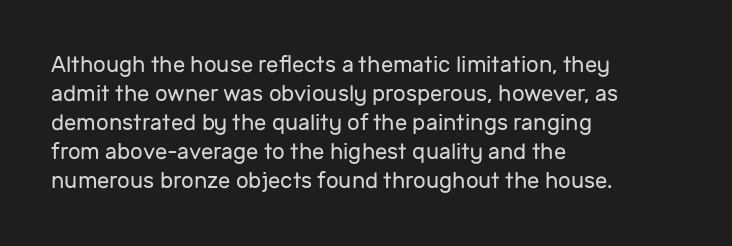
Tall strokes in this sample are plumb rather than angled. The passage shown has conventional tracking throughout. Every row of glyphs begins at an identical x-position on the left. A normal amount of white space separates one row of letters from the next. Type without underlining.
